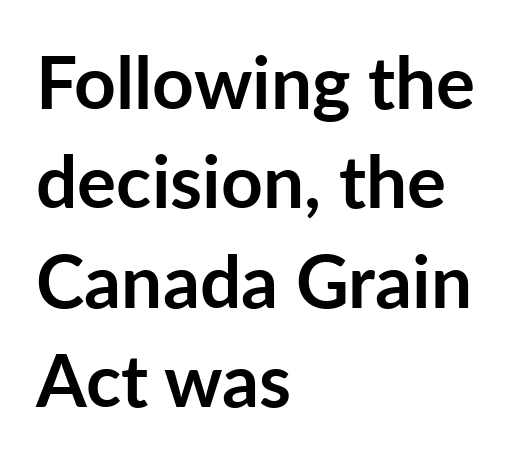
This rendering features lettering with no underline. Is this a fixed-width face? No — the glyphs have proportional, varying widths. Is there any slant? The stems are plumb. Weight check: bold — yes, fully. If you measured baseline to baseline, you'd find a middling distance.
